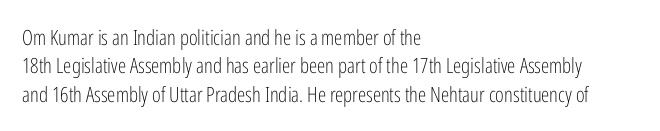
Evenly set lines give the paragraph a standard silhouette. Students, note that the glyphs here touch the page at normal intervals. In terms of posture, this sample is upright. Typeset ragged right — the left edge is the straight one.
